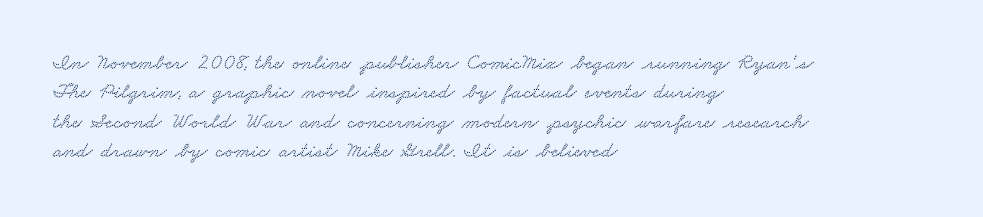
Q: Is the text underlined? A: No.
Q: How is the paragraph aligned? A: Left-aligned.
Q: Is the spacing between letters normal or unusually wide? A: Normal.
Q: Is the spacing between lines tight, normal or loose? A: Normal.
